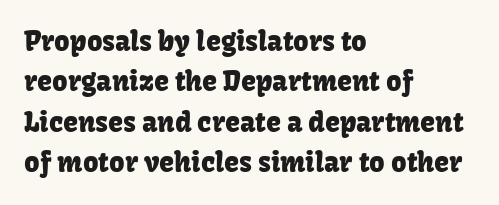
The image shows 27 px text type, upright; set left-aligned, normal line spacing (1.5x), normal letter spacing, not underlined.
